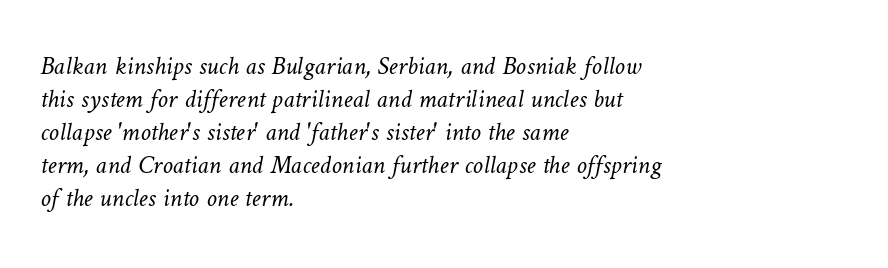
The image shows 26 px text type; set left-aligned, normal line spacing (1.27x), normal letter spacing, not underlined.
